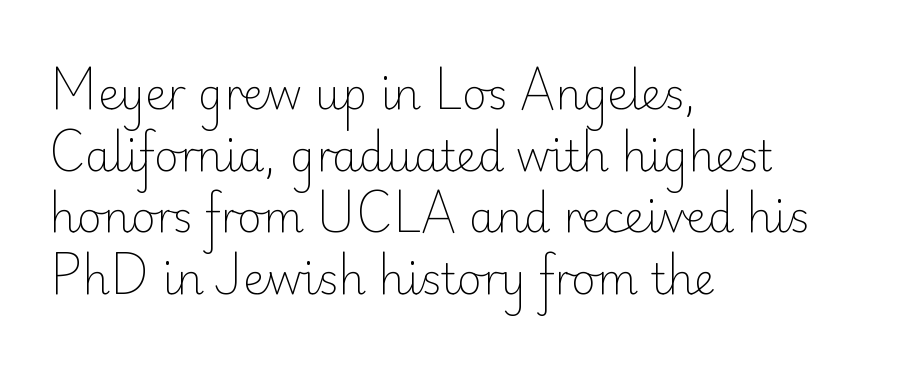
{"serif": "no", "italic": "no", "bold": "no", "weight": "light", "width": "normal", "stroke_contrast": "low", "x_height": "small", "monospaced": "no", "underline": "no", "align": "left", "line_spacing": "normal", "line_spacing_ratio": 1.47, "letter_spacing": "normal", "letter_spacing_em": 0.0, "glyph_px": 42}
